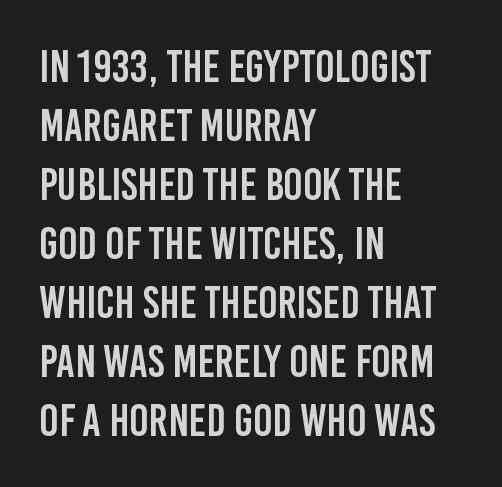
{"serif": "no", "italic": "no", "width": "condensed", "stroke_contrast": "low", "x_height": "large", "monospaced": "no", "underline": "no", "align": "left", "line_spacing": "normal", "line_spacing_ratio": 1.31, "letter_spacing": "normal", "letter_spacing_em": 0.0, "glyph_px": 45}
